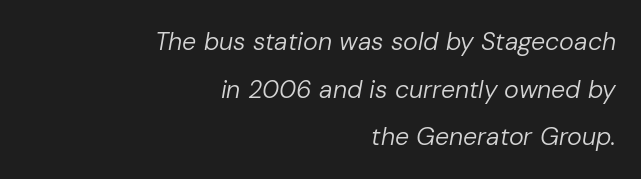
Clear beneath every line of the passage. The paragraph has a hard right edge and a soft left edge. Vertical spacing — loose. The line texture is even and compact thanks to regular tracking.
